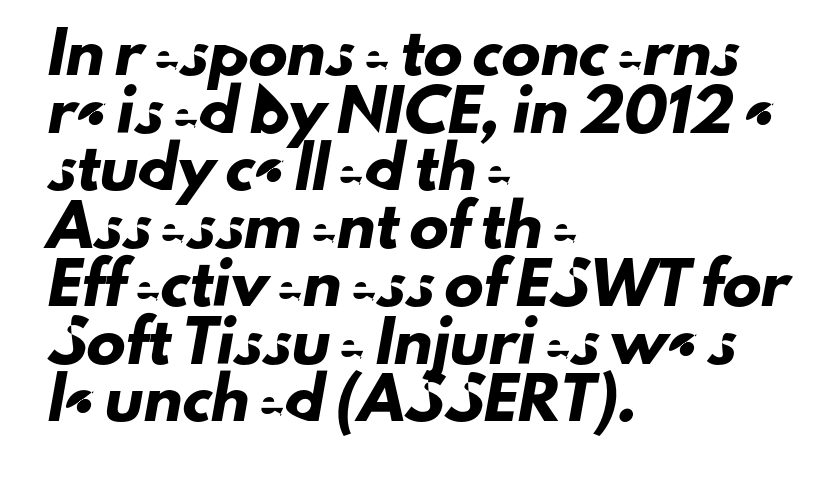
Q: Is the typeface a serif or a sans-serif typeface? A: Sans-serif.
Q: Is the text underlined? A: No.
Q: How is the paragraph aligned? A: Left-aligned.
Q: Is the spacing between letters normal or unusually wide? A: Normal.
Q: Is the spacing between lines tight, normal or loose? A: Normal.
Q: Width (condensed, normal, or wide)? A: Normal.
Q: Stroke contrast? A: Low.
Q: x-height? A: Small.
Q: Monospaced? A: No.
